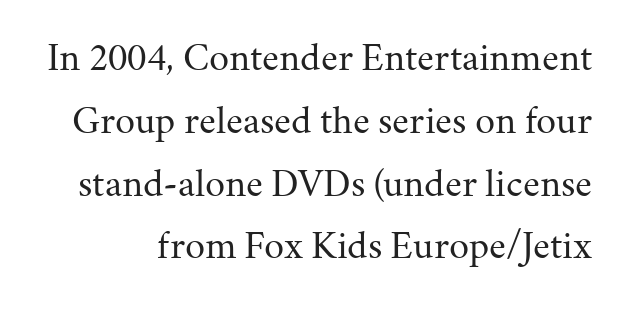
The rendering uses a moderate line-height, typical for paragraphs. Stems and bowls with no extra thickness — not bold. The gaps between neighbouring characters are ordinary and unremarkable. These lines are rendered in a variable-pitch font. The typeface chosen for these lines features serifs.
